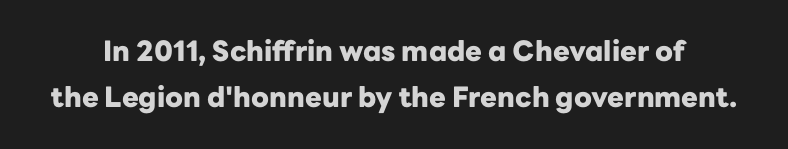
Q: Is the text bold? A: Yes.
Q: Is the text italic (slanted)? A: No, it is upright.
Q: Is the typeface a serif or a sans-serif typeface? A: Sans-serif.
Q: Is the text underlined? A: No.
Q: Is the spacing between letters normal or unusually wide? A: Normal.
Q: Is the spacing between lines tight, normal or loose? A: Normal.
Q: Width (condensed, normal, or wide)? A: Normal.
Q: Stroke contrast? A: Low.
Q: x-height? A: Medium.
Q: Monospaced? A: No.
